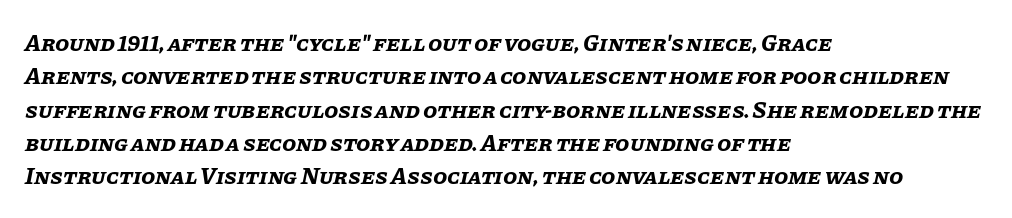
{"italic": "yes", "lean": "right", "slant_degrees": 11, "bold": "yes", "underline": "no", "align": "left", "line_spacing": "normal", "line_spacing_ratio": 1.45, "letter_spacing": "normal", "letter_spacing_em": 0.0, "glyph_px": 23}
